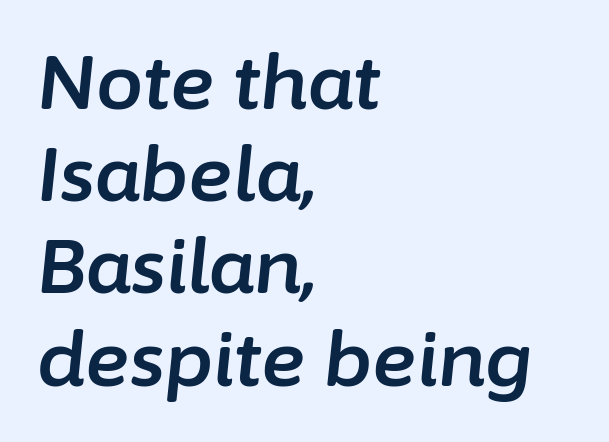
The paragraph has a hard left edge and a soft right edge. Just letters on the line, the space beneath them empty. An italicized treatment has been applied to the whole sample. The letters advance in unequal steps, a hallmark of proportional type. The line texture is even and compact thanks to regular tracking.
